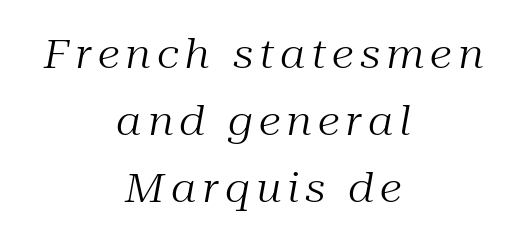
Q: Is the text bold? A: No.
Q: Is the text italic (slanted)? A: Yes, it leans right by about 10 degrees.
Q: Is the typeface a serif or a sans-serif typeface? A: Serif.
Q: Is the text underlined? A: No.
Q: How is the paragraph aligned? A: Centered.
Q: Is the spacing between lines tight, normal or loose? A: Normal.
Q: Width (condensed, normal, or wide)? A: Normal.
Q: Stroke contrast? A: Medium.
Q: x-height? A: Medium.
Q: Monospaced? A: No.
